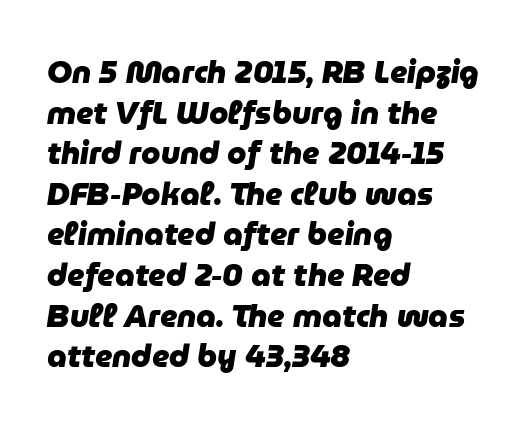
Descenders are the only things crossing below the line. Do the characters align in a grid? No, the font is proportional. You could call the tracking neutral — neither tight nor loose. Visually the block forms a straight wall on the left and a jagged coastline on the right.
